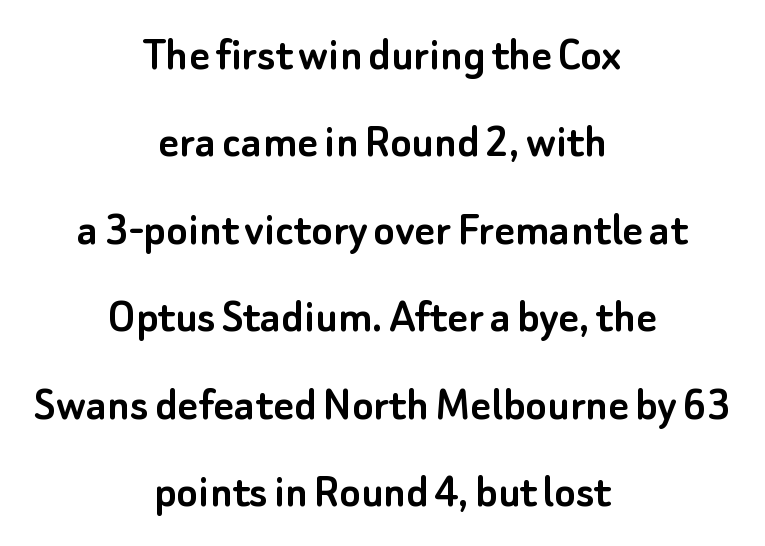
Descenders hang freely into open space. Observe the ordinary spacing: letters are neighbours, not strangers. Note the varied advance widths — an 'i' is clearly narrower than an 'm'. Font category for this specimen: sans-serif. Is the block centered? Yes — each line is placed symmetrically about the middle.
